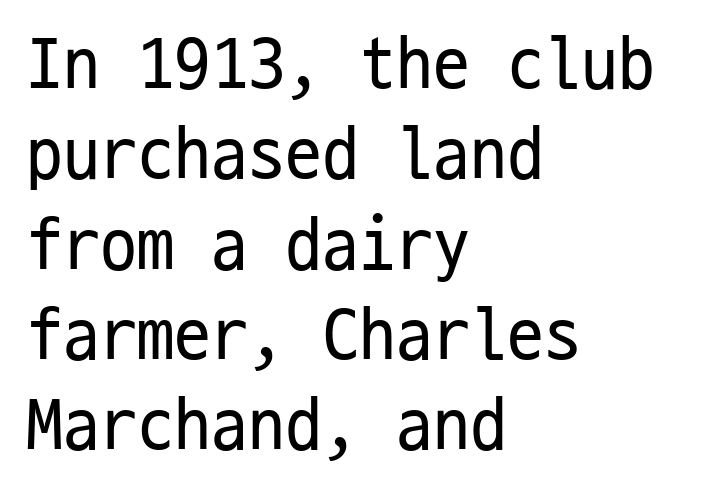
{"serif": "no", "italic": "no", "bold": "no", "weight": "regular", "width": "condensed", "stroke_contrast": "low", "x_height": "medium", "monospaced": "yes", "underline": "no", "align": "left", "line_spacing_ratio": 1.22, "letter_spacing": "normal", "letter_spacing_em": 0.0, "glyph_px": 74}
